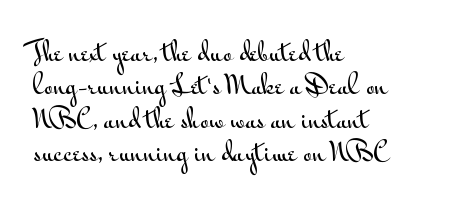
Students, observe: this is what conventionally led text looks like. Observe the ordinary spacing: letters are neighbours, not strangers. The specimen omits any rule beneath the text block's lines.
